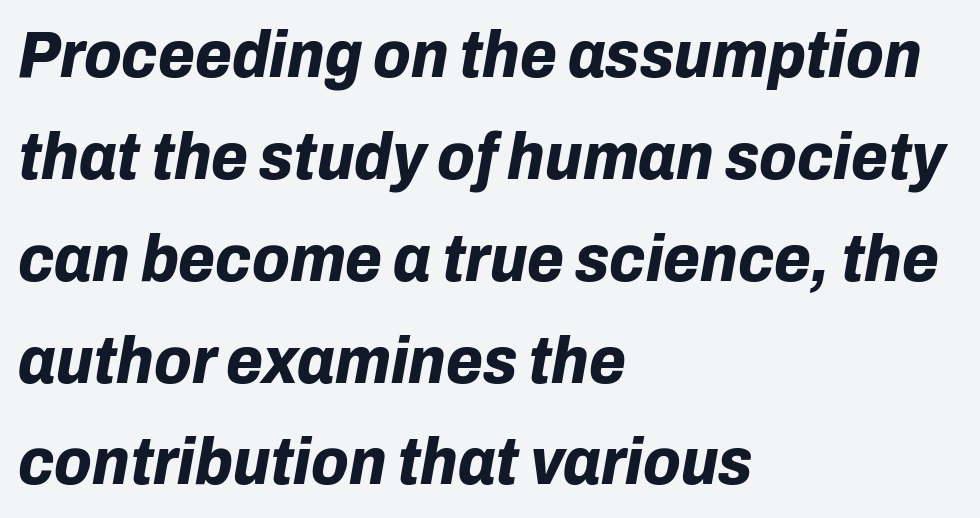
The image shows 67 px bold type, italic (leaning right); set left-aligned, normal line spacing (1.52x), normal letter spacing, not underlined; low stroke contrast and a medium x-height.
